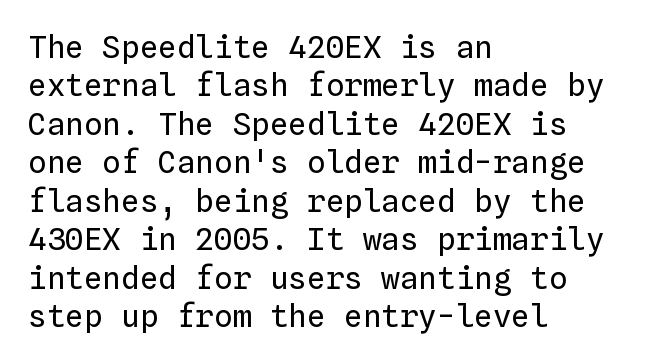
Stems here are at most as thick as an everyday book face. A typesetter would call this monospace, since all characters share one set width. Letter spacing: default. The lines in this sample share a left origin and differ only in where they stop. The space directly below the letters is spotless. It's the straight-up-and-down kind of type.
